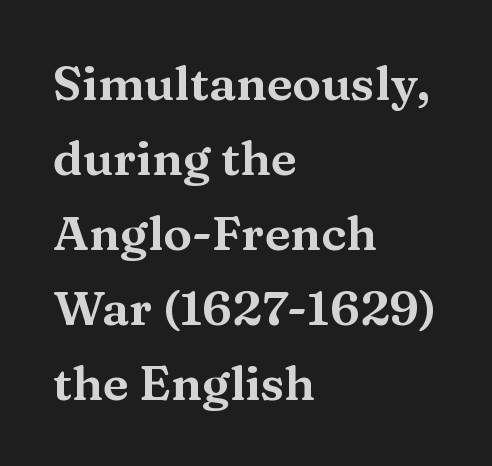
The image shows 48 px wide serif type, upright; set left-aligned, normal line spacing (1.56x), normal letter spacing, not underlined; medium stroke contrast and a medium x-height.
